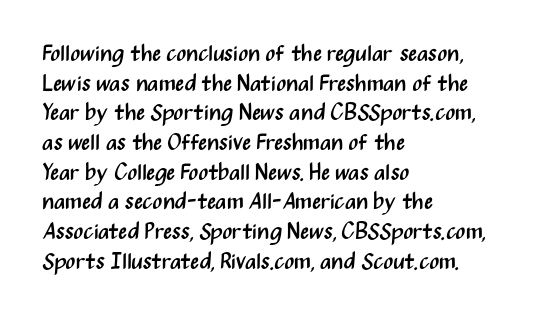
The image shows 23 px text type, upright; set left-aligned, normal line spacing (1.29x), normal letter spacing, not underlined.
